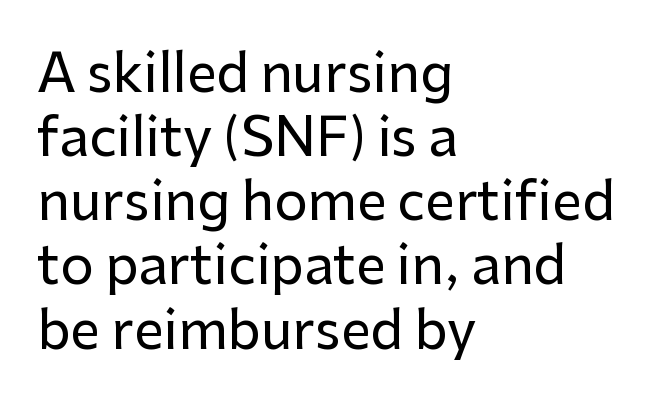
{"serif": "no", "italic": "no", "width": "normal", "stroke_contrast": "low", "x_height": "medium", "monospaced": "no", "underline": "no", "align": "left", "line_spacing_ratio": 1.21, "letter_spacing": "normal", "letter_spacing_em": 0.0, "glyph_px": 53}
